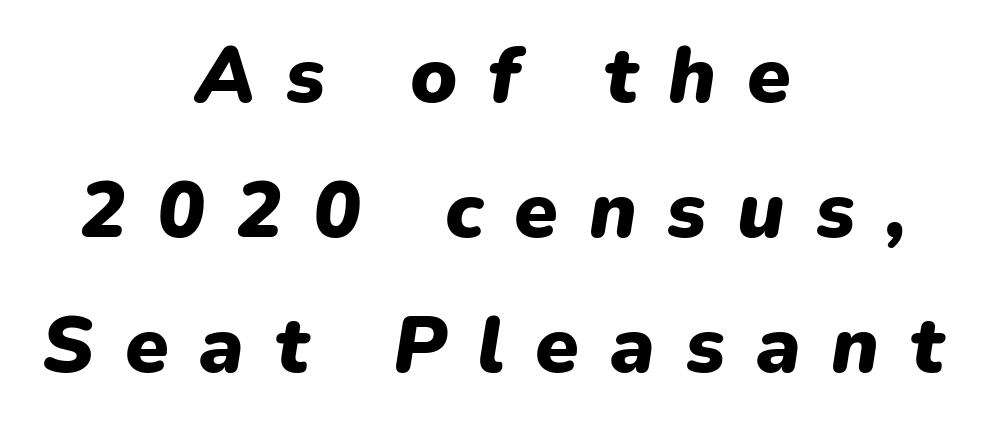
Q: Is the text bold? A: Yes.
Q: Is the text italic (slanted)? A: Yes, it leans right by about 9 degrees.
Q: Is the text underlined? A: No.
Q: How is the paragraph aligned? A: Centered.
Q: Is the spacing between letters normal or unusually wide? A: Unusually wide.
Q: Width (condensed, normal, or wide)? A: Normal.
Q: Stroke contrast? A: Low.
Q: x-height? A: Medium.
Q: Monospaced? A: No.
